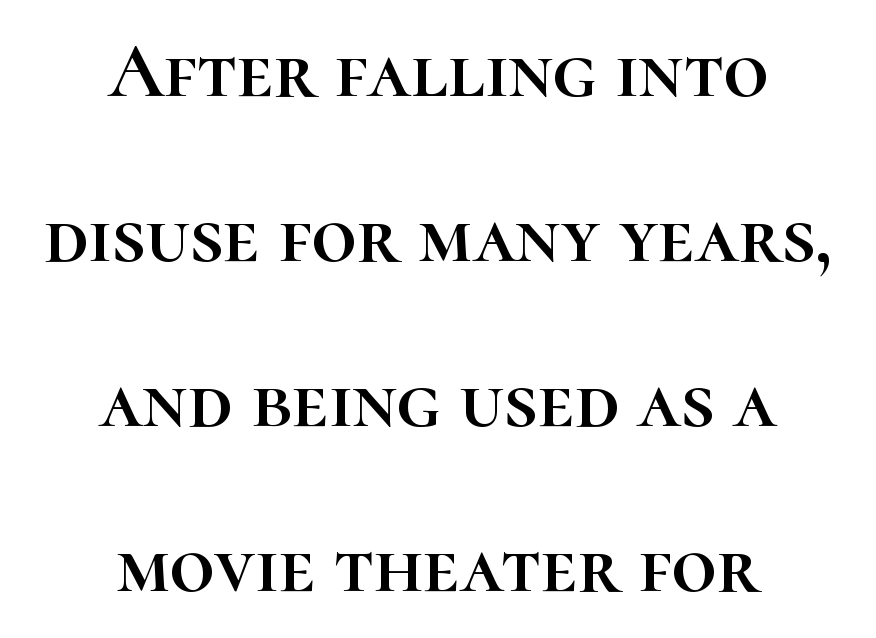
Q: Is the text italic (slanted)? A: No, it is upright.
Q: Is the text underlined? A: No.
Q: How is the paragraph aligned? A: Centered.
Q: Is the spacing between letters normal or unusually wide? A: Normal.
Q: Is the spacing between lines tight, normal or loose? A: Loose.
Q: Width (condensed, normal, or wide)? A: Normal.
Q: Stroke contrast? A: High.
Q: x-height? A: Medium.
Q: Monospaced? A: No.
